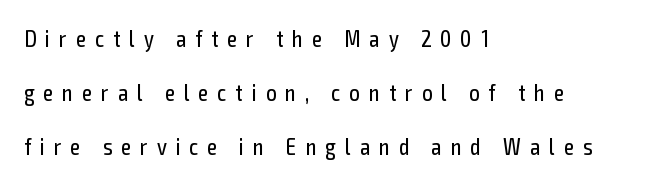
The image shows 23 px text type, upright; set left-aligned, loose line spacing (2.35x), unusually wide letter spacing (+0.39 em), not underlined.
